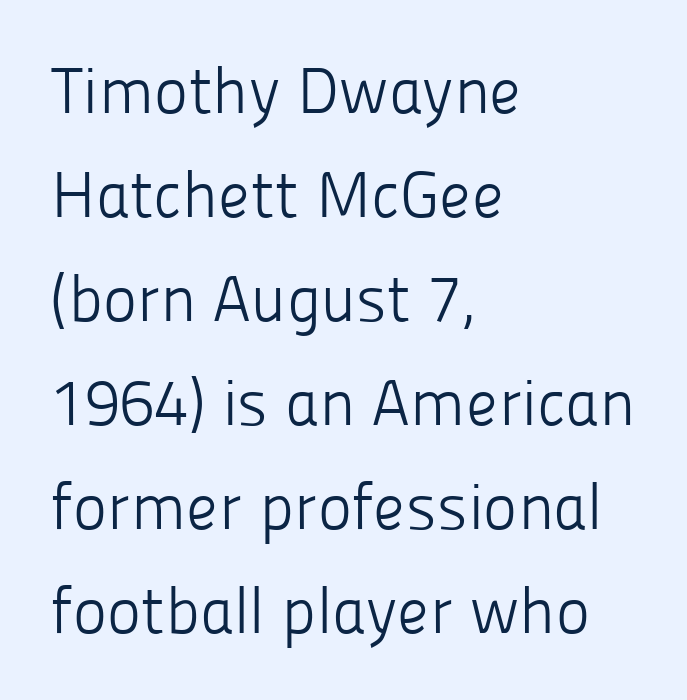
The image shows 65 px light sans-serif type, upright; set left-aligned, normal line spacing (1.6x), normal letter spacing, not underlined; low stroke contrast and a medium x-height.
